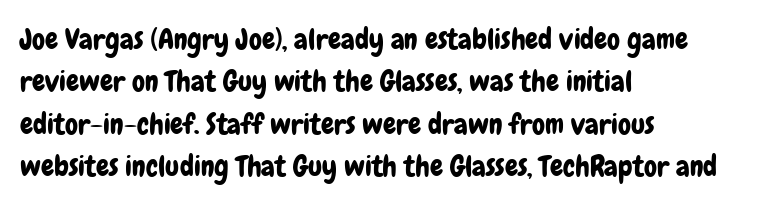
Interline gaps are of average width in this sample. The rendering keeps characters at their native spacing. The setting favours the left margin, as ordinary paragraphs usually do. A typesetter would call this proportional, since set widths differ per character. Nope, not italic — everything's standing straight. Just letters on the line, the space beneath them empty.
